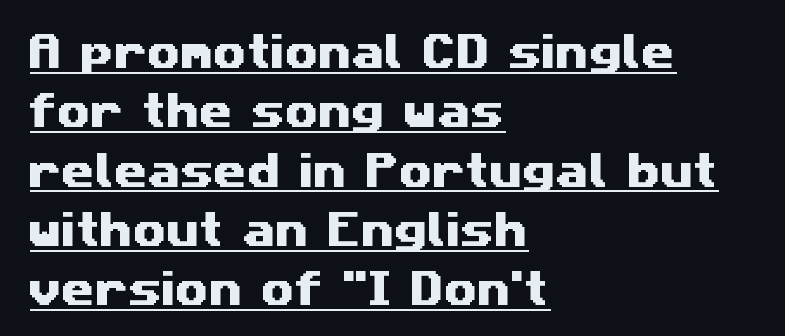
The image shows 38 px wide sans-serif type; set left-aligned, normal line spacing (1.56x), normal letter spacing, underlined; medium stroke contrast and a medium x-height.
